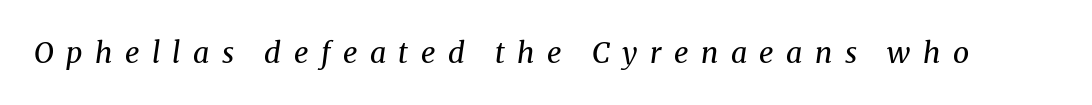
The image shows 29 px regular-weight serif type, italic (leaning right); set unusually wide letter spacing (+0.43 em), not underlined; medium stroke contrast and a medium x-height.
